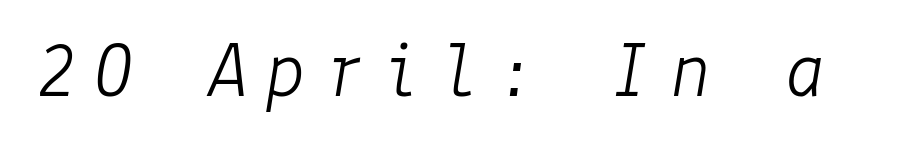
The image shows 80 px light type, italic (leaning right); set unusually wide letter spacing (+0.22 em), not underlined; low stroke contrast and a medium x-height.
